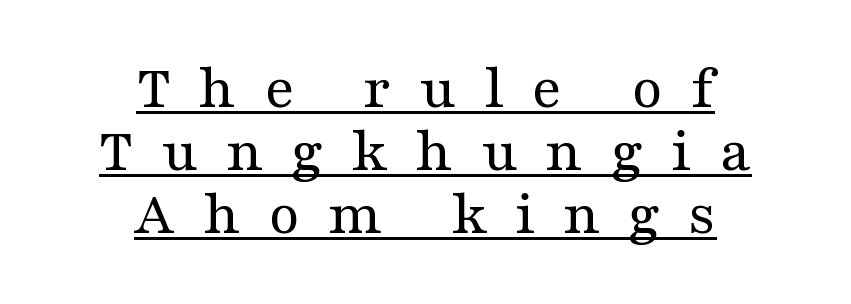
Q: Is the text bold? A: No.
Q: Is the text italic (slanted)? A: No, it is upright.
Q: Is the typeface a serif or a sans-serif typeface? A: Serif.
Q: Is the text underlined? A: Yes.
Q: How is the paragraph aligned? A: Centered.
Q: Is the spacing between letters normal or unusually wide? A: Unusually wide.
Q: Is the spacing between lines tight, normal or loose? A: Tight.
Q: Width (condensed, normal, or wide)? A: Wide.
Q: Stroke contrast? A: Medium.
Q: x-height? A: Medium.
Q: Monospaced? A: No.
